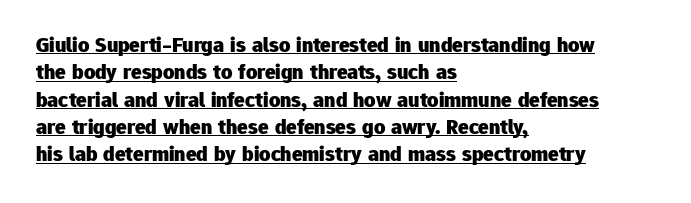
Q: Is the text bold? A: Yes.
Q: Is the text italic (slanted)? A: No, it is upright.
Q: Is the text underlined? A: Yes.
Q: How is the paragraph aligned? A: Left-aligned.
Q: Is the spacing between letters normal or unusually wide? A: Normal.
